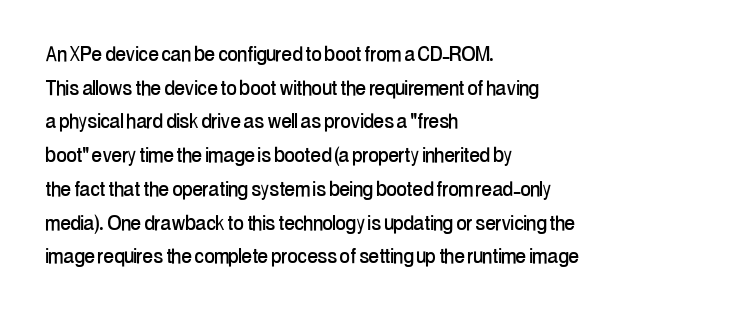
Caption: multi-line text, flush left, ragged right. The font's upright variant was chosen for this text. What stands out about the letter spacing? Nothing — it is the standard amount. Has an underline been added? It has not. This block has exactly the height ordinary leading produces.
